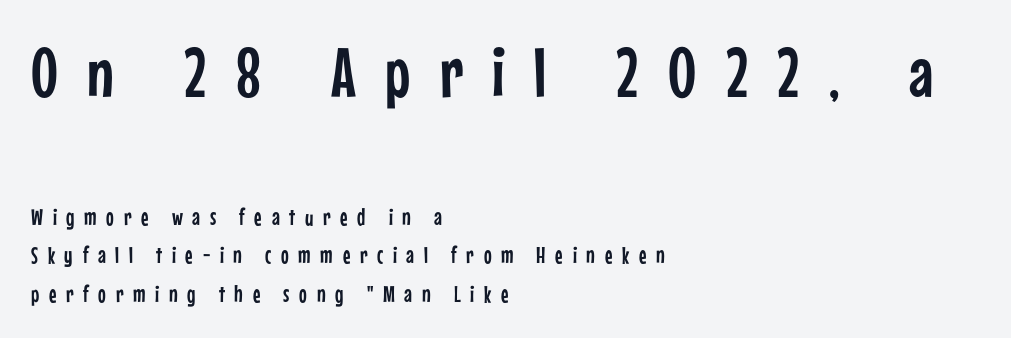
The ragged edge is on the right, which tells us the setting is flush left. What's the leading like? Ordinary, nothing unusual. Each letter keeps its own natural width here, so spacing adapts to shape. These two chunks differ in scale, with the top chunk taking the larger measure.
